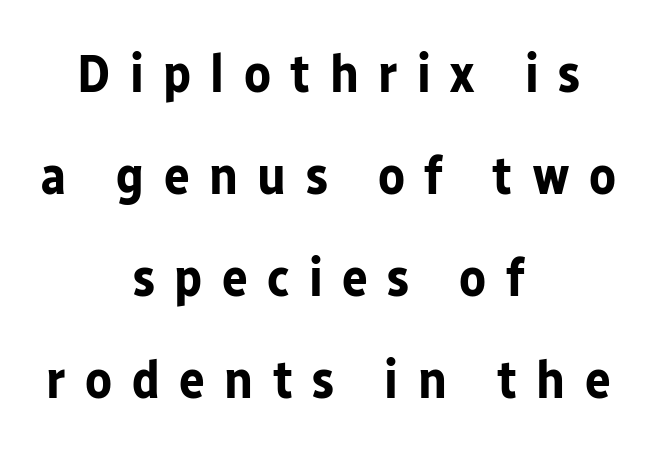
Q: Is the text bold? A: Yes.
Q: Is the text italic (slanted)? A: No, it is upright.
Q: Is the typeface a serif or a sans-serif typeface? A: Sans-serif.
Q: Is the text underlined? A: No.
Q: How is the paragraph aligned? A: Centered.
Q: Is the spacing between letters normal or unusually wide? A: Unusually wide.
Q: Width (condensed, normal, or wide)? A: Normal.
Q: Stroke contrast? A: Low.
Q: x-height? A: Medium.
Q: Monospaced? A: No.
